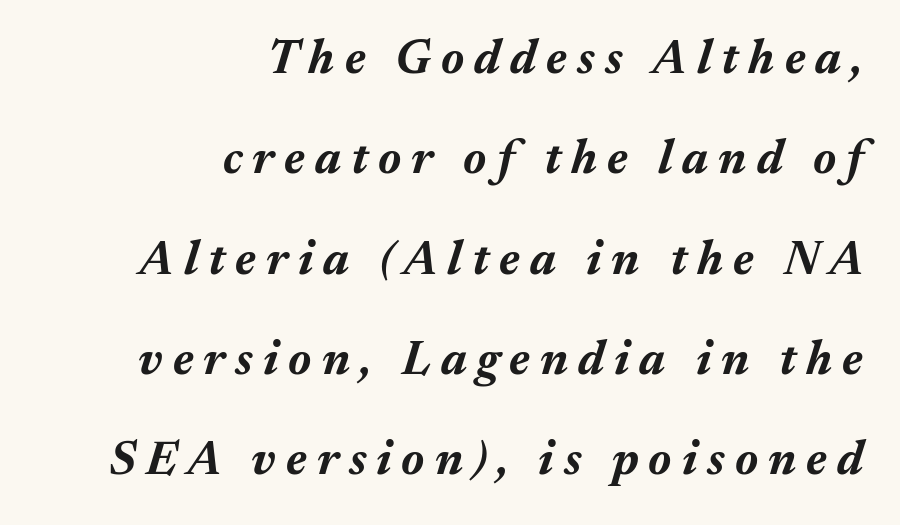
The image shows 48 px bold type, italic (leaning right); set right-aligned, loose line spacing (2.09x), unusually wide letter spacing (+0.21 em), not underlined; medium stroke contrast and a medium x-height.
